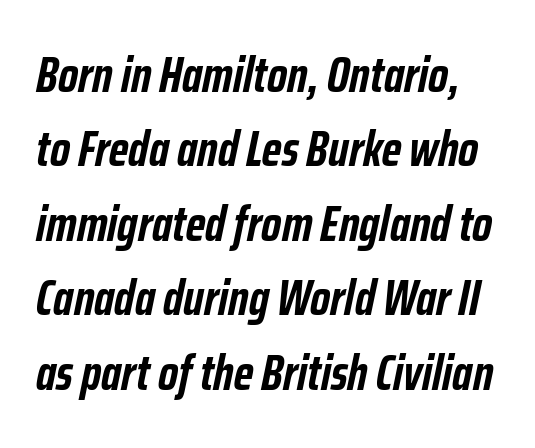
Q: Is the text bold? A: Yes.
Q: Is the text italic (slanted)? A: Yes, it leans right by about 12 degrees.
Q: Is the text underlined? A: No.
Q: Is the spacing between letters normal or unusually wide? A: Normal.
Q: Is the spacing between lines tight, normal or loose? A: Normal.
Q: Width (condensed, normal, or wide)? A: Condensed.
Q: Stroke contrast? A: Low.
Q: x-height? A: Medium.
Q: Monospaced? A: No.
